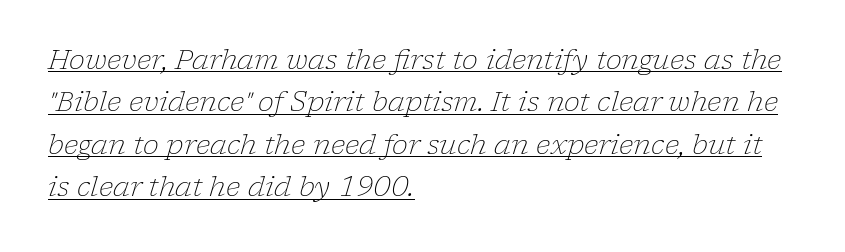
Check the space under the baseline: a stroke is drawn there. How would I describe the line gaps? Plain and ordinary. The cut favours lightness, reaching ordinary text weight at its darkest. Italic: yes, the glyphs are oblique.
